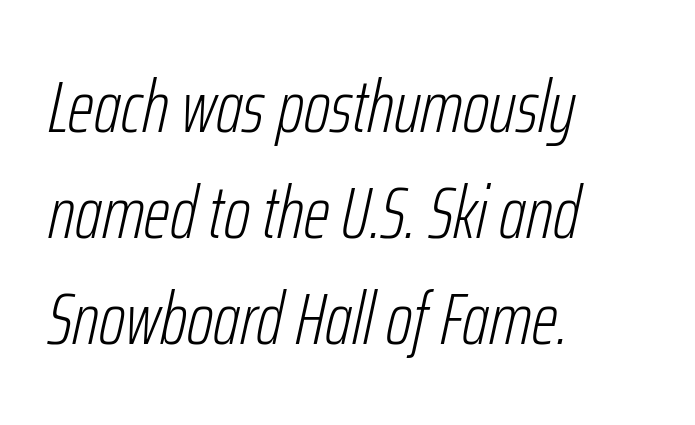
Q: Is the text bold? A: No.
Q: Is the text italic (slanted)? A: Yes, it leans right by about 12 degrees.
Q: Is the text underlined? A: No.
Q: How is the paragraph aligned? A: Left-aligned.
Q: Is the spacing between letters normal or unusually wide? A: Normal.
Q: Is the spacing between lines tight, normal or loose? A: Normal.
Q: Width (condensed, normal, or wide)? A: Condensed.
Q: Stroke contrast? A: Low.
Q: x-height? A: Medium.
Q: Monospaced? A: No.
